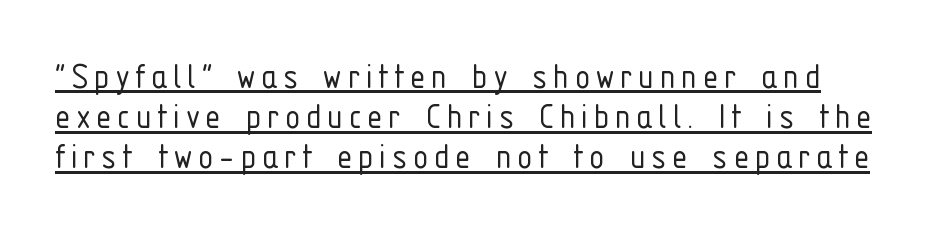
Q: Is the text bold? A: No.
Q: Is the text italic (slanted)? A: No, it is upright.
Q: Is the typeface a serif or a sans-serif typeface? A: Sans-serif.
Q: Is the text underlined? A: Yes.
Q: Is the spacing between lines tight, normal or loose? A: Tight.
Q: Width (condensed, normal, or wide)? A: Condensed.
Q: Stroke contrast? A: Low.
Q: x-height? A: Medium.
Q: Monospaced? A: No.
